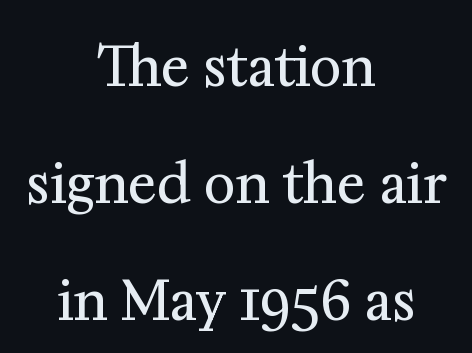
{"serif": "yes", "italic": "no", "bold": "no", "weight": "regular", "width": "normal", "stroke_contrast": "medium", "x_height": "medium", "monospaced": "no", "underline": "no", "align": "center", "line_spacing": "loose", "line_spacing_ratio": 2.17, "letter_spacing": "normal", "letter_spacing_em": 0.0, "glyph_px": 54}
